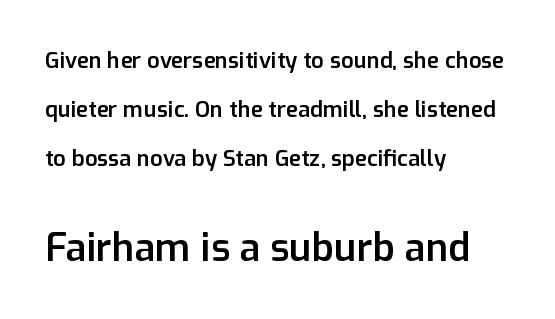
The lines are quadded left. Between these two stacked blocks, the lower one wins on size. Character widths vary here, with narrow letters taking less room than wide ones. The type sits square on the baseline with zero lean. Nobody drew a line under any word here.
